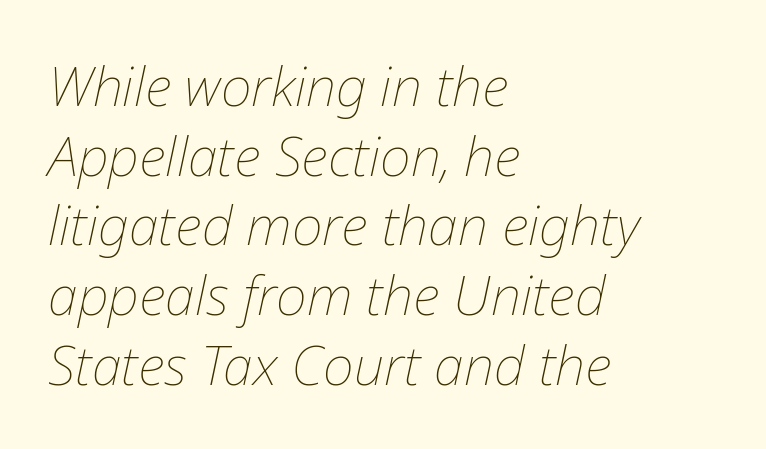
The letters advance in unequal steps, a hallmark of proportional type. Underline: absent. Ink coverage per letter is moderate at most. Italic: yes, the glyphs are oblique. The tracking reads as untouched default to a designer's eye. Layout note: lines flush left.
